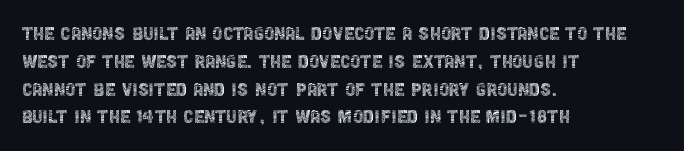
Q: Is the text bold? A: No.
Q: Is the text italic (slanted)? A: No, it is upright.
Q: Is the text underlined? A: No.
Q: How is the paragraph aligned? A: Left-aligned.
Q: Is the spacing between letters normal or unusually wide? A: Normal.
